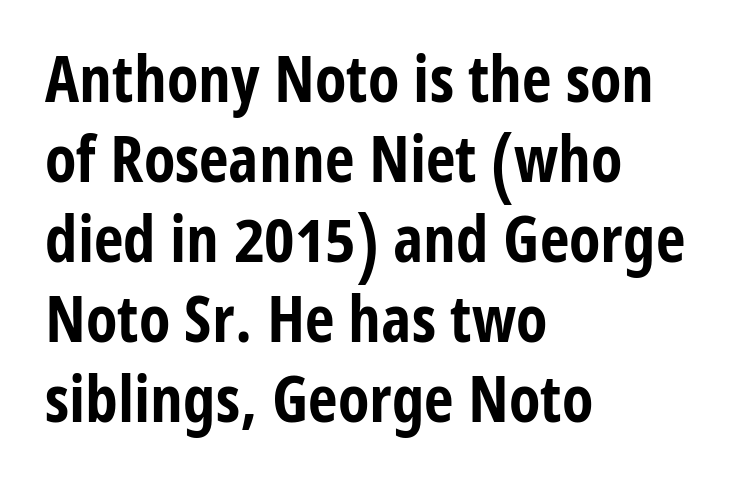
This sample has the flowing, uneven cadence of proportional lettering. Typesetter's note: full bold, strokes at maximum text heaviness. Posture: vertical. Note: no serifs on the glyphs. Short and long lines alike share a common starting point at left.
